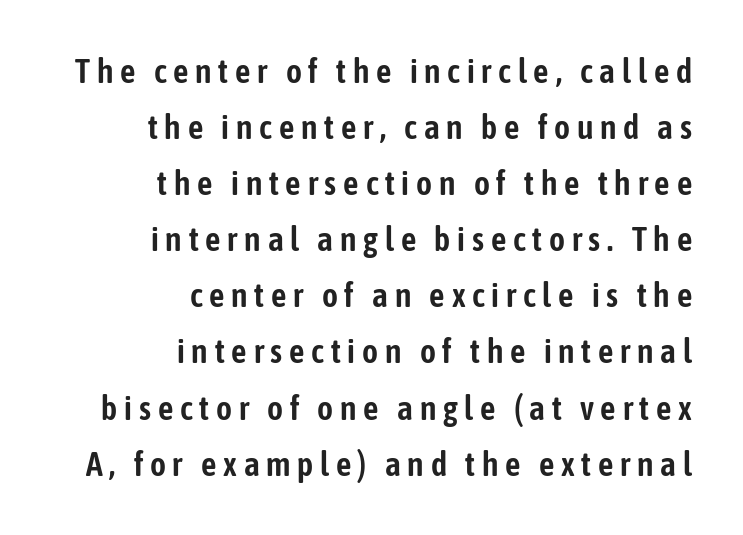
Q: Is the text italic (slanted)? A: No, it is upright.
Q: Is the typeface a serif or a sans-serif typeface? A: Sans-serif.
Q: Is the text underlined? A: No.
Q: How is the paragraph aligned? A: Right-aligned.
Q: Is the spacing between letters normal or unusually wide? A: Unusually wide.
Q: Is the spacing between lines tight, normal or loose? A: Normal.
Q: Width (condensed, normal, or wide)? A: Condensed.
Q: Stroke contrast? A: Low.
Q: x-height? A: Medium.
Q: Monospaced? A: No.
